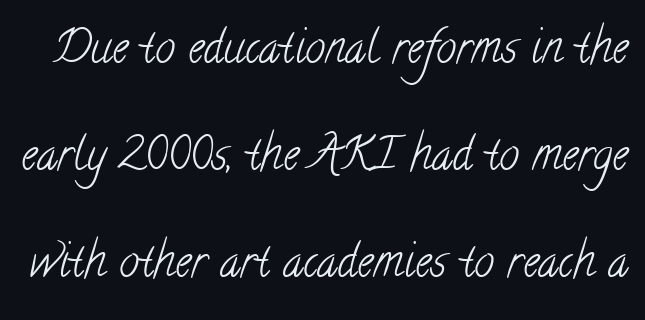
Words appear dense and cohesive because spacing is normal. The weight would be labelled regular, book, light, or lighter still. The letters advance in unequal steps, a hallmark of proportional type. Is there much room between lines? Yes — plenty of vertical air separates them. Just letters on the line, the space beneath them empty. The letters carry serifs — small finishing strokes at the ends of their stems.
